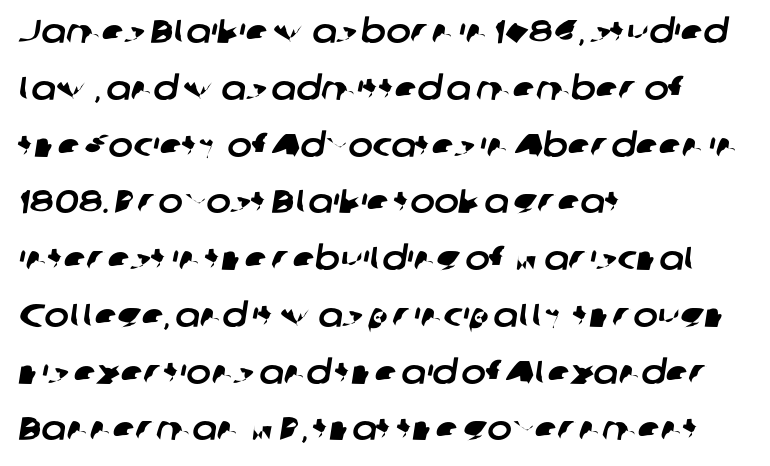
Type style note: lacks serifs. Typeset ragged right — the left edge is the straight one. Each letter keeps its own natural width here, so spacing adapts to shape. How are the letters spaced? Ordinarily, with no added tracking. Descender tails drop into unmarked territory.
